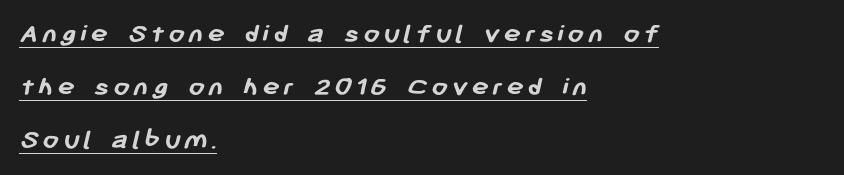
Q: Is the text bold? A: Yes.
Q: Is the typeface a serif or a sans-serif typeface? A: Sans-serif.
Q: Is the text underlined? A: Yes.
Q: How is the paragraph aligned? A: Left-aligned.
Q: Width (condensed, normal, or wide)? A: Normal.
Q: Stroke contrast? A: Low.
Q: x-height? A: Medium.
Q: Monospaced? A: No.
